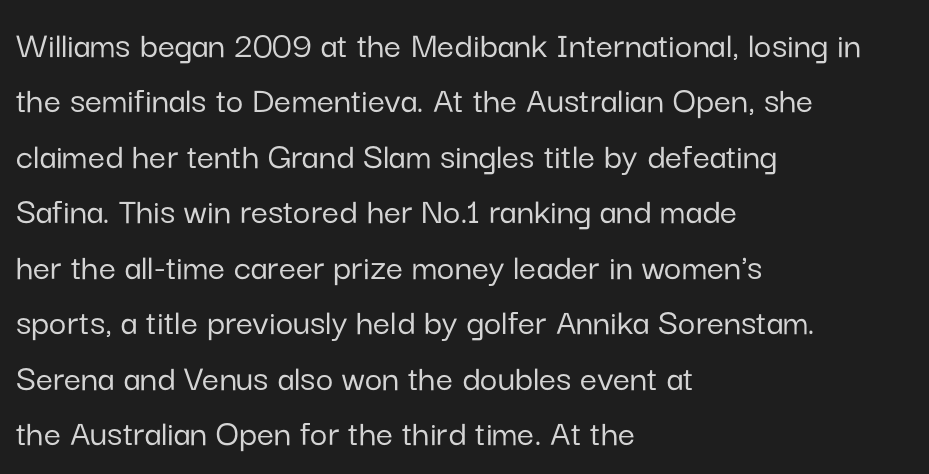
Q: Is the text italic (slanted)? A: No, it is upright.
Q: Is the typeface a serif or a sans-serif typeface? A: Sans-serif.
Q: Is the text underlined? A: No.
Q: How is the paragraph aligned? A: Left-aligned.
Q: Is the spacing between letters normal or unusually wide? A: Normal.
Q: Is the spacing between lines tight, normal or loose? A: Normal.
Q: Width (condensed, normal, or wide)? A: Normal.
Q: Stroke contrast? A: Low.
Q: x-height? A: Medium.
Q: Monospaced? A: No.
